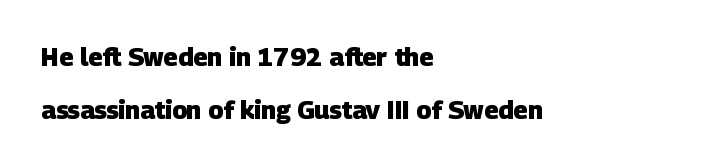
The image shows 25 px bold type; set left-aligned, loose line spacing (2.11x), normal letter spacing, not underlined.
